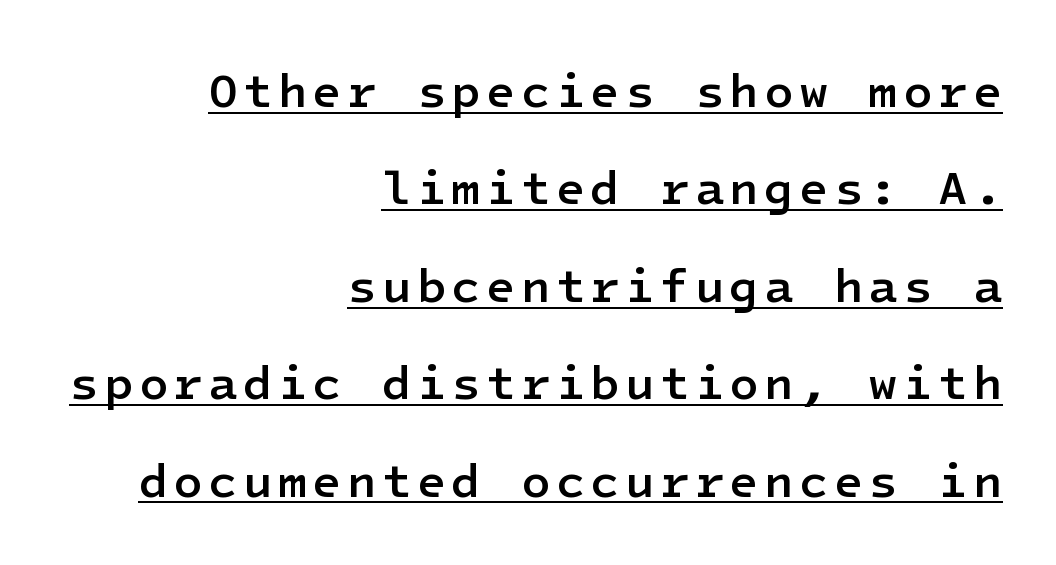
The paragraph has a hard right edge and a soft left edge. Does the lettering tilt? It doesn't — this is upright. A great deal of white space separates one row of letters from the next. Compared with undecorated copy, this sample adds a rule below the words. Firm but not heavy-handed strokes: this text is semibold. Examine the stroke ends and you'll find no serifs.
